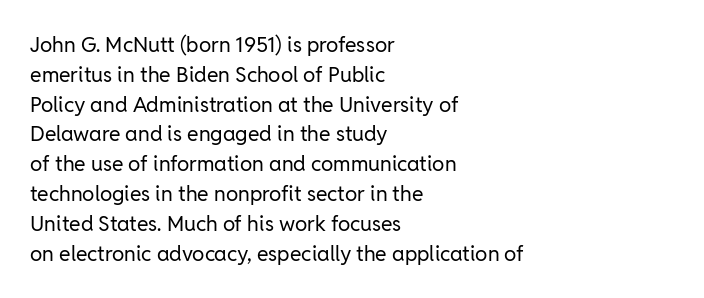
The image shows 21 px text type, upright; set left-aligned, normal line spacing (1.42x), normal letter spacing, not underlined.
